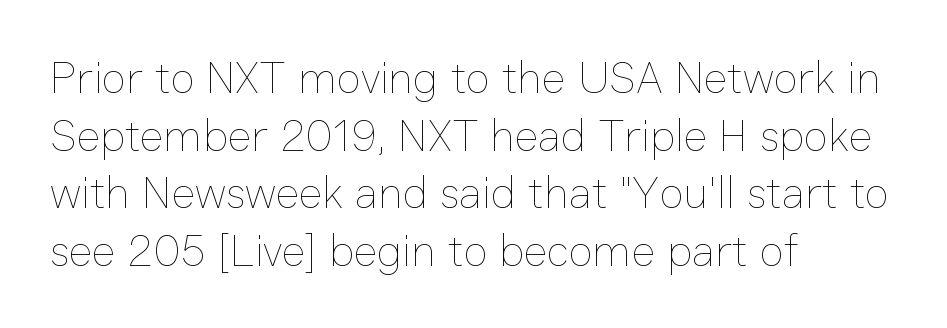
Q: Is the text bold? A: No.
Q: Is the text italic (slanted)? A: No, it is upright.
Q: Is the text underlined? A: No.
Q: How is the paragraph aligned? A: Left-aligned.
Q: Is the spacing between letters normal or unusually wide? A: Normal.
Q: Is the spacing between lines tight, normal or loose? A: Normal.
Q: Width (condensed, normal, or wide)? A: Normal.
Q: Stroke contrast? A: Low.
Q: x-height? A: Medium.
Q: Monospaced? A: No.
